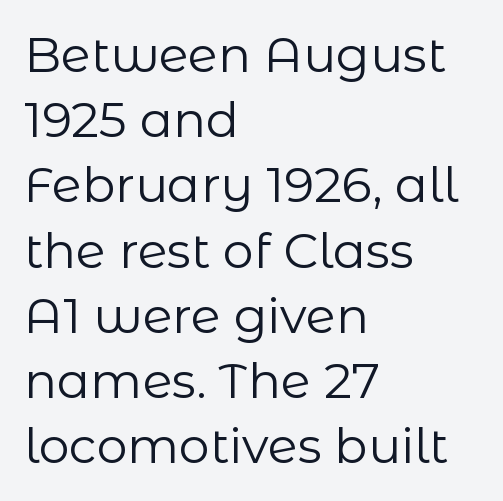
The image shows 49 px regular-weight sans-serif type, upright; set left-aligned, normal line spacing (1.33x), normal letter spacing, not underlined; low stroke contrast and a medium x-height.
